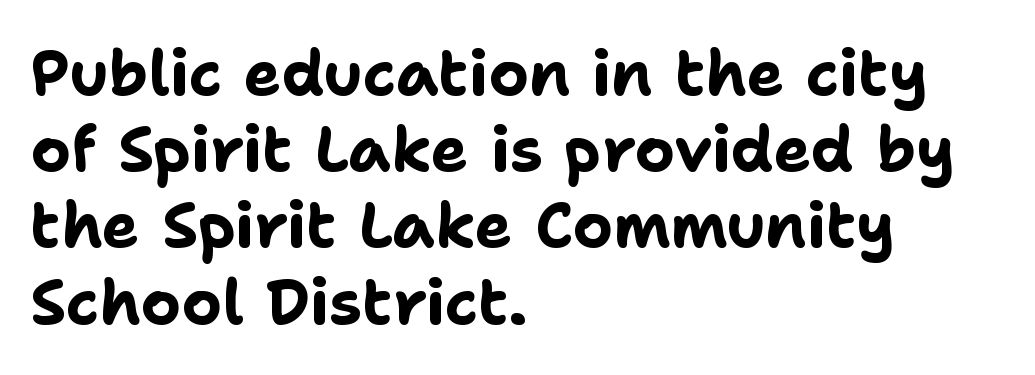
{"serif": "no", "italic": "no", "bold": "yes", "weight": "bold", "width": "normal", "stroke_contrast": "low", "x_height": "medium", "monospaced": "no", "underline": "no", "align": "left", "line_spacing_ratio": 1.21, "letter_spacing": "normal", "letter_spacing_em": 0.0, "glyph_px": 63}
